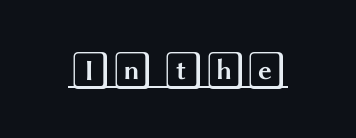
The image shows 38 px wide type, upright; set normal letter spacing, underlined; a large x-height.
